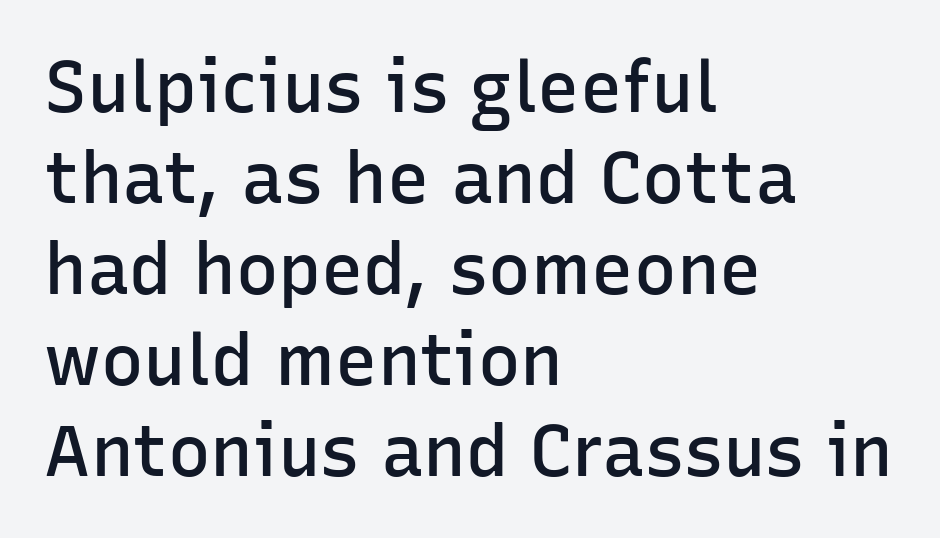
Beneath every word, the page is bare. The face used here is rendered with its standard letterfit. Italic: no, the glyphs are upright roman. Nope, no serifs anywhere on these letters. Compared with typical paragraphs, the rows here are spaced about the same.
